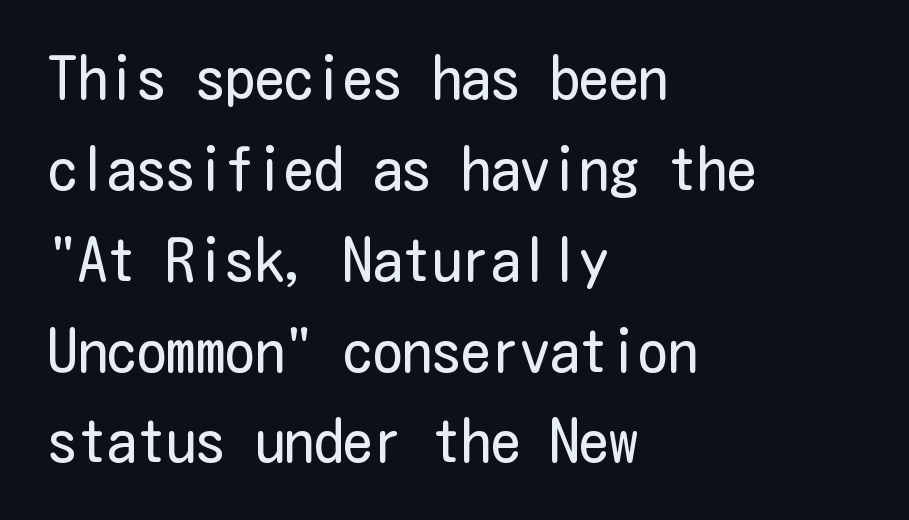
Q: Is the text bold? A: No.
Q: Is the text italic (slanted)? A: No, it is upright.
Q: Is the typeface a serif or a sans-serif typeface? A: Sans-serif.
Q: Is the text underlined? A: No.
Q: How is the paragraph aligned? A: Left-aligned.
Q: Is the spacing between letters normal or unusually wide? A: Normal.
Q: Is the spacing between lines tight, normal or loose? A: Normal.
Q: Width (condensed, normal, or wide)? A: Condensed.
Q: Stroke contrast? A: Low.
Q: x-height? A: Medium.
